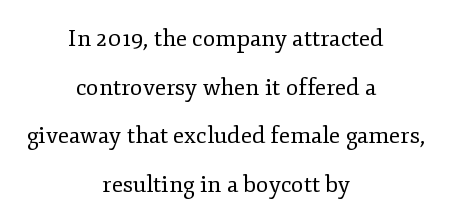
A typesetter would mark this as roman, not italic. The passage shown has conventional tracking throughout. Students, observe: this is what heavily led, spacious text looks like. Type without underlining. A student would call this center alignment; a typographer would say set centered. The font sits on the lighter half of the weight spectrum, regular included.
